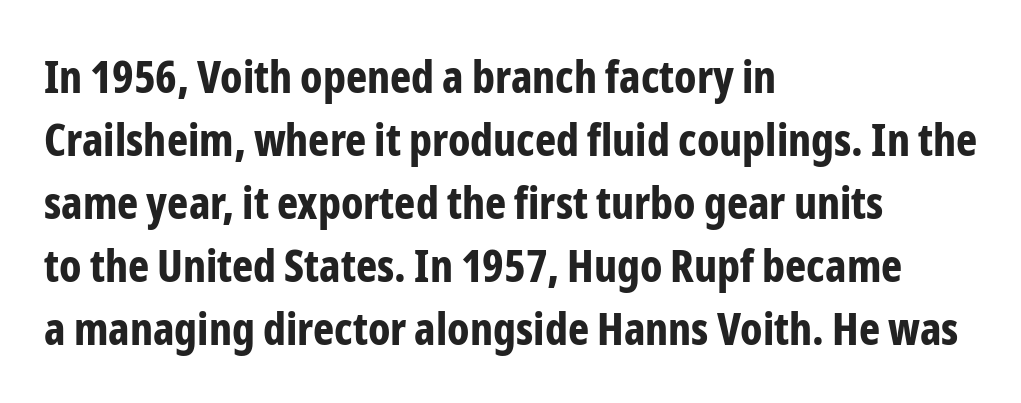
Q: Is the text bold? A: Yes.
Q: Is the text italic (slanted)? A: No, it is upright.
Q: Is the typeface a serif or a sans-serif typeface? A: Sans-serif.
Q: Is the text underlined? A: No.
Q: How is the paragraph aligned? A: Left-aligned.
Q: Is the spacing between letters normal or unusually wide? A: Normal.
Q: Is the spacing between lines tight, normal or loose? A: Normal.
Q: Width (condensed, normal, or wide)? A: Condensed.
Q: Stroke contrast? A: Low.
Q: x-height? A: Medium.
Q: Monospaced? A: No.
